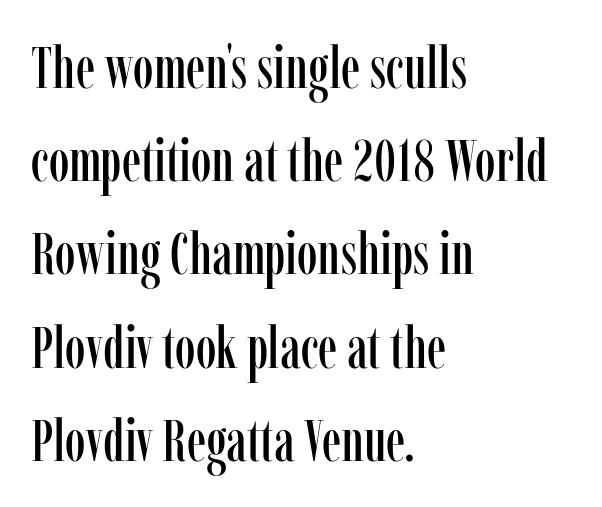
The image shows 59 px condensed serif type, upright; set left-aligned, normal line spacing (1.58x), normal letter spacing, not underlined; low stroke contrast and a medium x-height.
